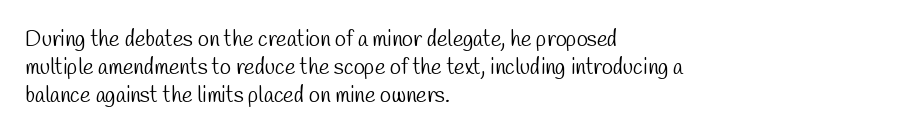
{"bold": "no", "underline": "no", "align": "left", "line_spacing": "normal", "line_spacing_ratio": 1.27, "letter_spacing": "normal", "letter_spacing_em": 0.0, "glyph_px": 22}
